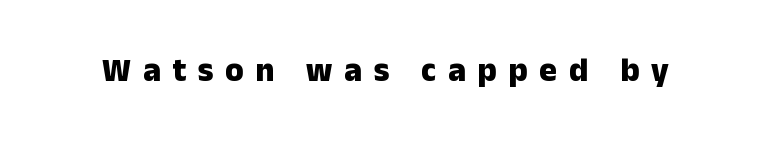
Q: Is the text bold? A: Yes.
Q: Is the text italic (slanted)? A: No, it is upright.
Q: Is the typeface a serif or a sans-serif typeface? A: Sans-serif.
Q: Is the text underlined? A: No.
Q: Is the spacing between letters normal or unusually wide? A: Unusually wide.
Q: Width (condensed, normal, or wide)? A: Normal.
Q: Stroke contrast? A: Low.
Q: x-height? A: Medium.
Q: Monospaced? A: No.
